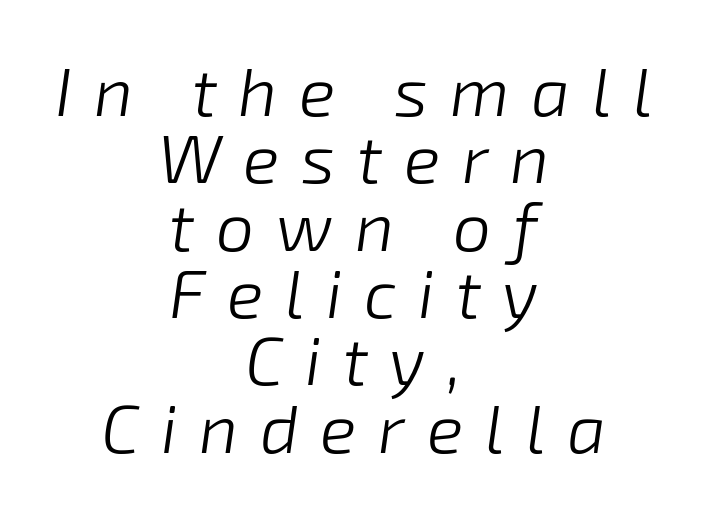
The image shows 68 px light type, italic (leaning right); set centered, tight line spacing (0.99x), unusually wide letter spacing (+0.32 em), not underlined; low stroke contrast and a medium x-height.
